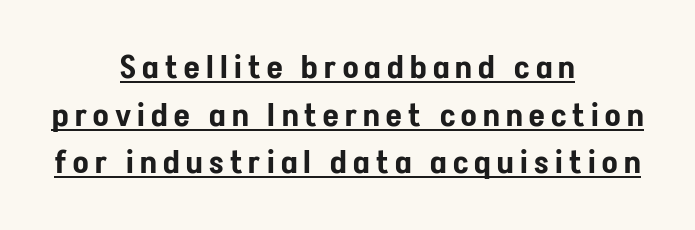
The image shows 32 px condensed sans-serif type, upright; set centered, normal line spacing (1.49x), unusually wide letter spacing (+0.2 em), underlined; low stroke contrast and a medium x-height.
